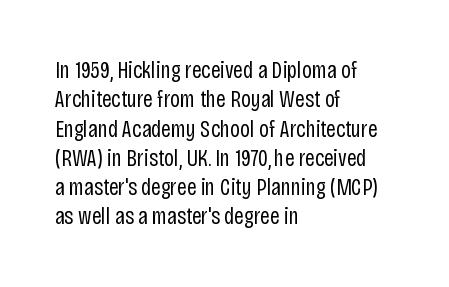
Q: Is the text bold? A: No.
Q: Is the text italic (slanted)? A: No, it is upright.
Q: Is the text underlined? A: No.
Q: How is the paragraph aligned? A: Left-aligned.
Q: Is the spacing between letters normal or unusually wide? A: Normal.
